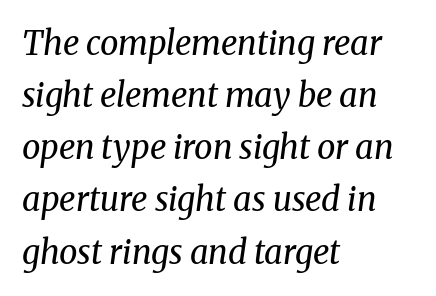
{"serif": "yes", "italic": "yes", "lean": "right", "slant_degrees": 8, "bold": "no", "weight": "regular", "width": "normal", "stroke_contrast": "medium", "x_height": "medium", "monospaced": "no", "underline": "no", "align": "left", "line_spacing": "normal", "line_spacing_ratio": 1.58, "letter_spacing": "normal", "letter_spacing_em": 0.0, "glyph_px": 33}
